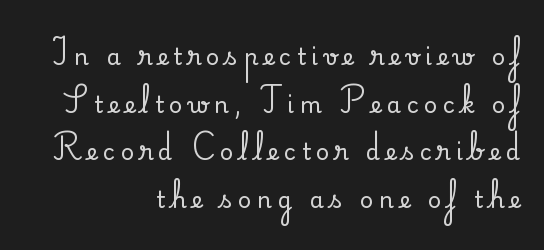
Q: Is the text italic (slanted)? A: No, it is upright.
Q: Is the text underlined? A: No.
Q: How is the paragraph aligned? A: Right-aligned.
Q: Is the spacing between letters normal or unusually wide? A: Unusually wide.
Q: Is the spacing between lines tight, normal or loose? A: Loose.
